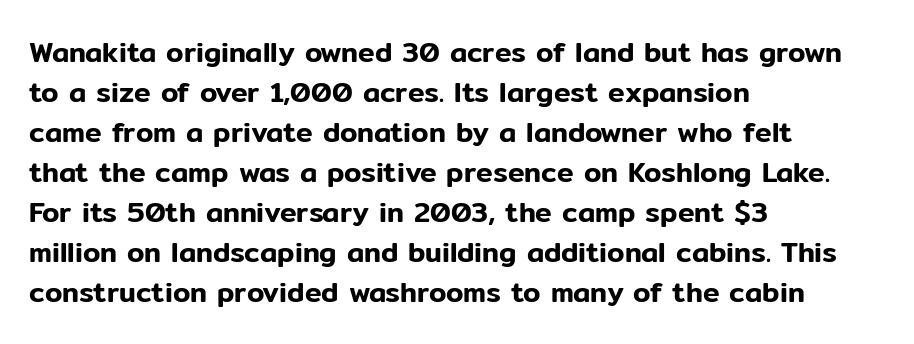
Q: Is the text italic (slanted)? A: No, it is upright.
Q: Is the typeface a serif or a sans-serif typeface? A: Sans-serif.
Q: Is the text underlined? A: No.
Q: How is the paragraph aligned? A: Left-aligned.
Q: Is the spacing between letters normal or unusually wide? A: Normal.
Q: Is the spacing between lines tight, normal or loose? A: Normal.
Q: Width (condensed, normal, or wide)? A: Normal.
Q: Stroke contrast? A: Low.
Q: x-height? A: Medium.
Q: Monospaced? A: No.
